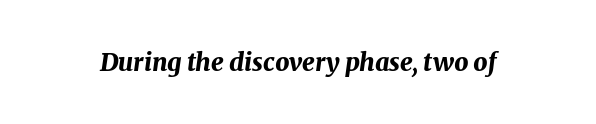
Q: Is the text bold? A: Yes.
Q: Is the text italic (slanted)? A: Yes, it leans right by about 8 degrees.
Q: Is the text underlined? A: No.
Q: Is the spacing between letters normal or unusually wide? A: Normal.
